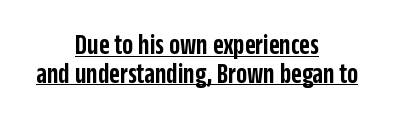
This is moderately heavy type, rendered in semibold. Glyph-to-glyph distance matches everyday printed text. Regarding leading, the lines here are crowded together. The string is rendered with underlining switched on. Every character sits straight up, as roman type does.
